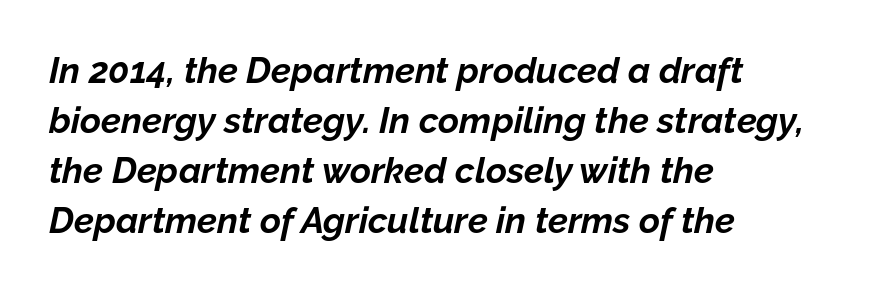
The image shows 36 px bold type, italic (leaning right); set left-aligned, normal line spacing (1.39x), normal letter spacing, not underlined; low stroke contrast and a medium x-height.
